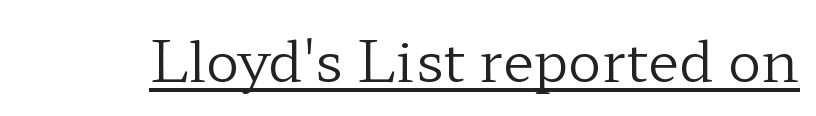
A typographer would call this underscored text. Here the designer chose a conventional face with non-uniform glyph widths. This sample uses a serif face. Designer's note — italics off, roman on. Inter-character spacing is left at the font's built-in metrics.
